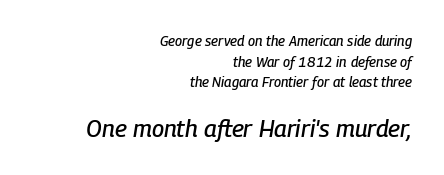
Characters follow at the spacing the type designer built in. Between these two stacked blocks, the lower one wins on size. The glyphs look as if they've been sheared to an angle. No word sits above an underline. Layout note: lines flush right. The space between consecutive lines is moderate.
